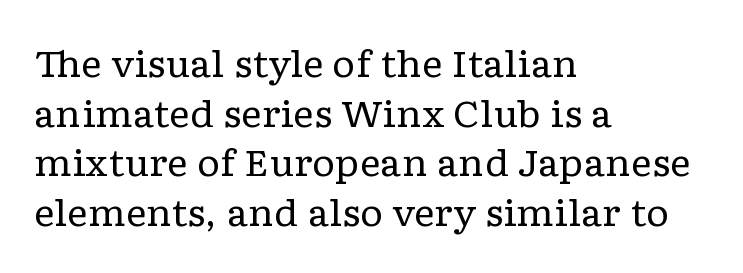
{"serif": "yes", "italic": "no", "bold": "no", "weight": "regular", "width": "wide", "stroke_contrast": "low", "x_height": "medium", "monospaced": "no", "underline": "no", "align": "left", "line_spacing": "normal", "line_spacing_ratio": 1.38, "letter_spacing": "normal", "letter_spacing_em": 0.0, "glyph_px": 36}
